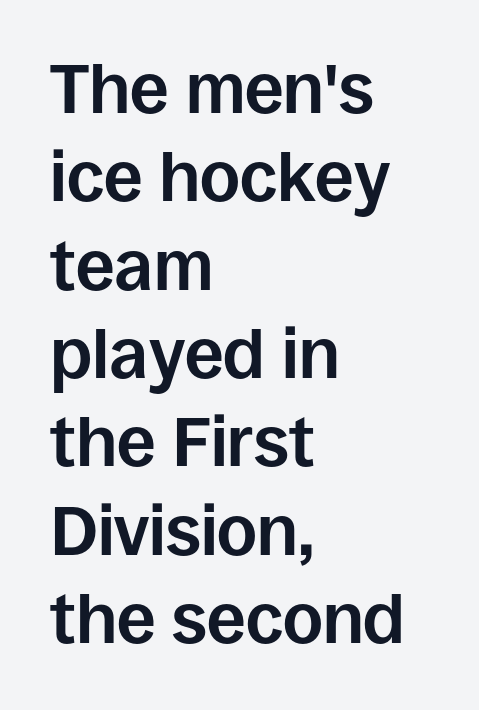
Q: Is the text bold? A: Yes.
Q: Is the text italic (slanted)? A: No, it is upright.
Q: Is the typeface a serif or a sans-serif typeface? A: Sans-serif.
Q: Is the text underlined? A: No.
Q: How is the paragraph aligned? A: Left-aligned.
Q: Is the spacing between letters normal or unusually wide? A: Normal.
Q: Is the spacing between lines tight, normal or loose? A: Normal.
Q: Width (condensed, normal, or wide)? A: Normal.
Q: Stroke contrast? A: Low.
Q: x-height? A: Large.
Q: Monospaced? A: No.
